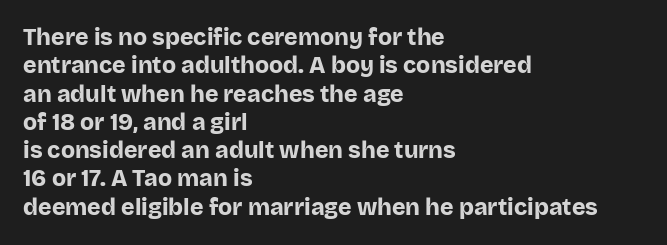
{"italic": "no", "bold": "yes", "underline": "no", "align": "left", "line_spacing_ratio": 1.23, "letter_spacing": "normal", "letter_spacing_em": 0.0, "glyph_px": 23}
